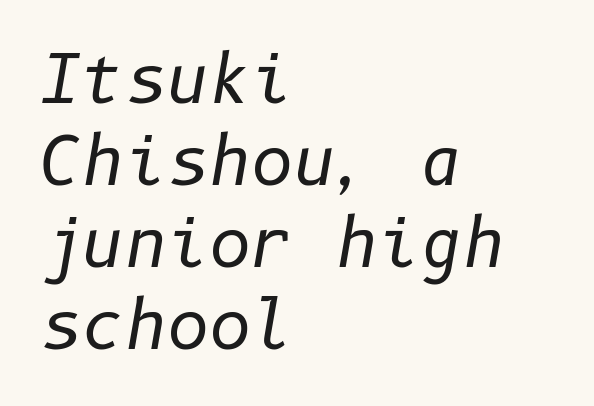
The strokes carry an ordinary text weight at most. Regarding leading, the lines here are spaced in the standard way. This is oblique type, the kind used for emphasis or titles. Short and long lines alike share a common starting point at left. Characters follow at the spacing the type designer built in.
